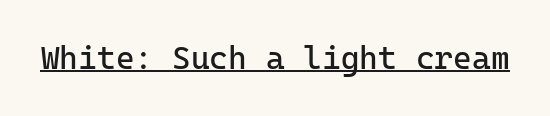
Glance below the letters and you will spot a drawn line. The typeface chosen for these lines omits serifs. Monospaced: the letters line up in strict vertical columns. Tall strokes in this sample are plumb rather than angled.
